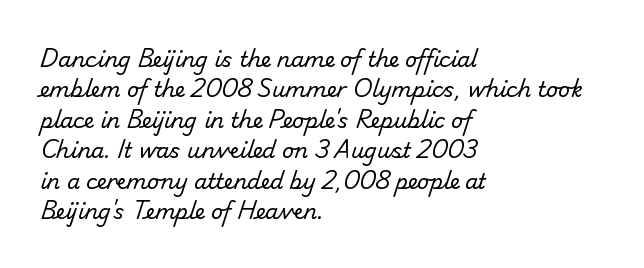
In terms of leading, this rendering sits right in the middle. The gaps between neighbouring characters are ordinary and unremarkable. Does the copy run flush right? No — it runs flush left. Anything drawn beneath the words? Only blank space. A light-to-regular cut is what we see here.
